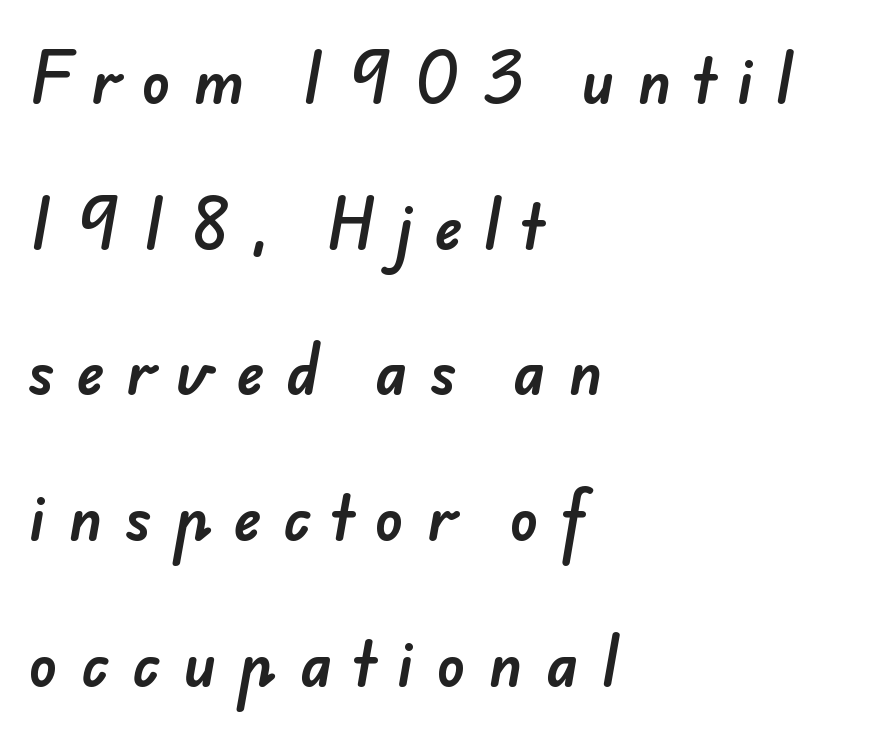
Q: Is the typeface a serif or a sans-serif typeface? A: Sans-serif.
Q: Is the text underlined? A: No.
Q: How is the paragraph aligned? A: Left-aligned.
Q: Is the spacing between letters normal or unusually wide? A: Unusually wide.
Q: Is the spacing between lines tight, normal or loose? A: Loose.
Q: Width (condensed, normal, or wide)? A: Normal.
Q: Stroke contrast? A: Low.
Q: x-height? A: Small.
Q: Monospaced? A: No.
